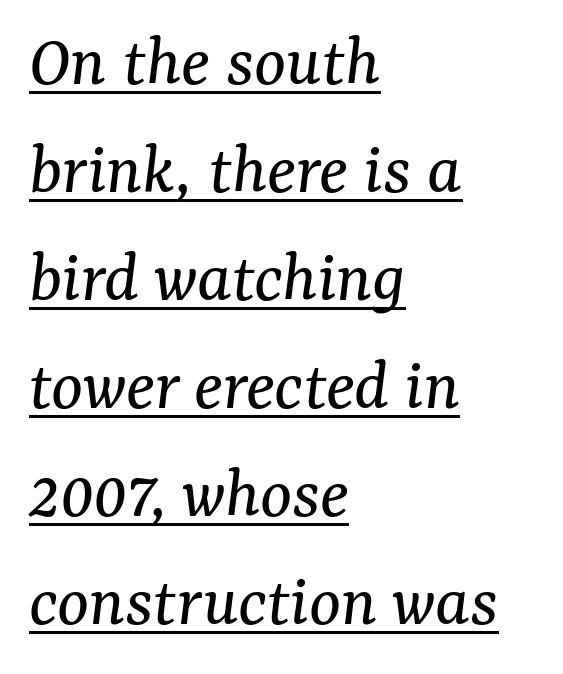
One-word summary of the alignment: left. Does the lettering tilt? It does — this is italic. Check the space under the baseline: a stroke is drawn there. How would I describe the line gaps? Plain and ordinary.
